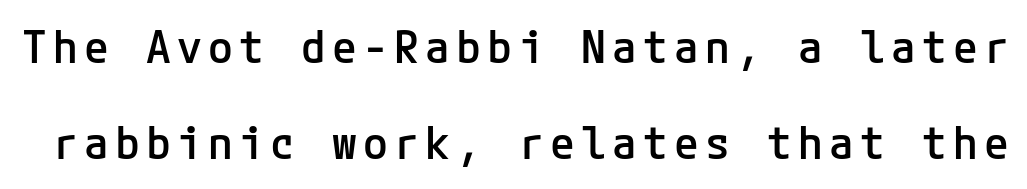
{"serif": "no", "italic": "no", "bold": "semi", "weight": "semibold", "width": "normal", "stroke_contrast": "low", "x_height": "medium", "underline": "no", "line_spacing": "loose", "line_spacing_ratio": 2.14, "glyph_px": 45}
